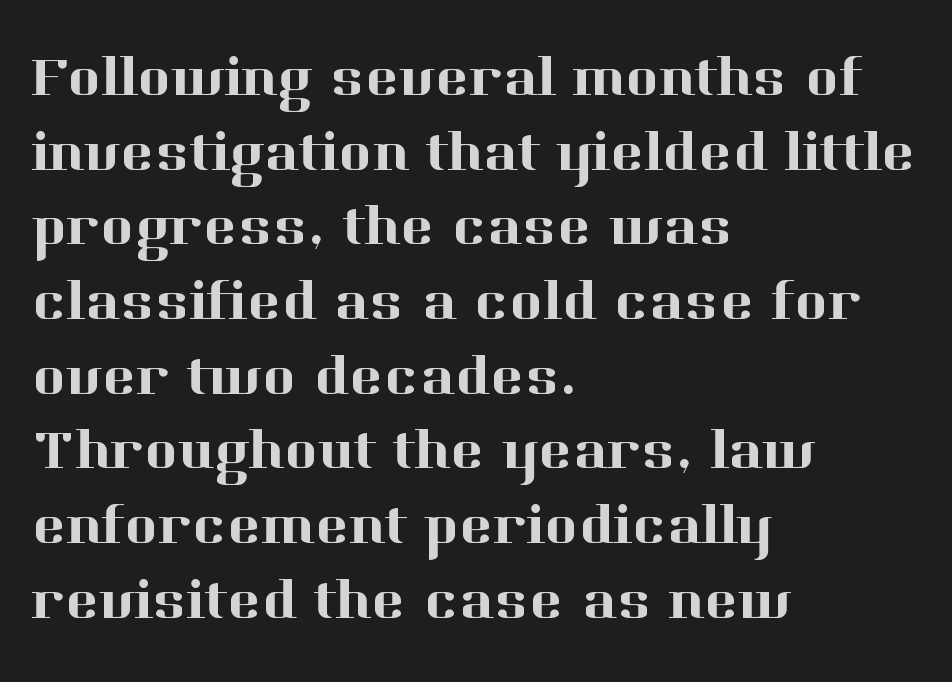
Q: Is the text italic (slanted)? A: No, it is upright.
Q: Is the typeface a serif or a sans-serif typeface? A: Serif.
Q: Is the text underlined? A: No.
Q: How is the paragraph aligned? A: Left-aligned.
Q: Is the spacing between letters normal or unusually wide? A: Normal.
Q: Is the spacing between lines tight, normal or loose? A: Normal.
Q: Width (condensed, normal, or wide)? A: Normal.
Q: Stroke contrast? A: High.
Q: x-height? A: Medium.
Q: Monospaced? A: No.
